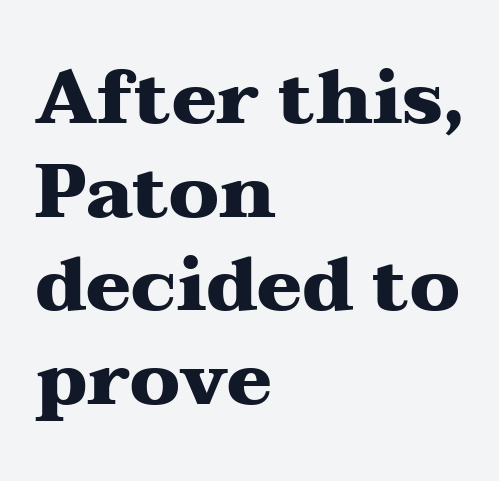
The image shows 75 px heavy, wide serif type, upright; set left-aligned, normal line spacing (1.25x), normal letter spacing, not underlined; medium stroke contrast and a medium x-height.
